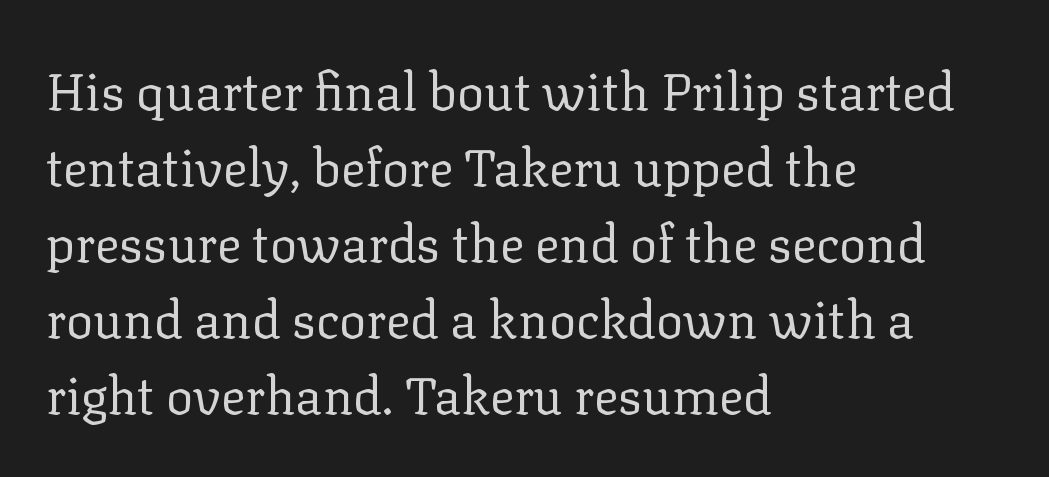
The image shows 51 px regular-weight serif type, upright; set left-aligned, normal line spacing (1.49x), normal letter spacing, not underlined; low stroke contrast and a medium x-height.
